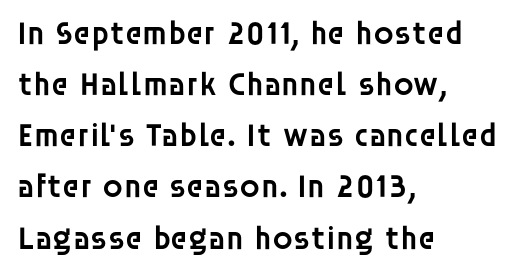
{"serif": "no", "italic": "no", "bold": "semi", "weight": "semibold", "width": "normal", "stroke_contrast": "low", "x_height": "large", "monospaced": "no", "underline": "no", "align": "left", "line_spacing": "normal", "line_spacing_ratio": 1.55, "letter_spacing": "normal", "letter_spacing_em": 0.0, "glyph_px": 33}
